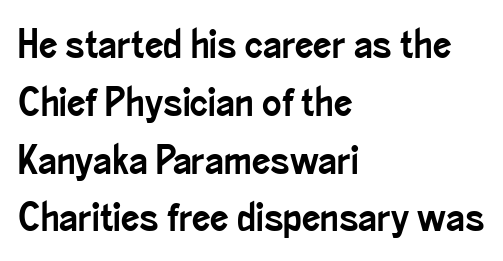
Nope, not italic — everything's standing straight. Proportional: the letters do not fall into vertical columns. The baseline area is clear. Type style note: lacks serifs.
